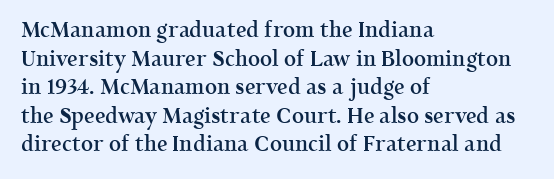
Q: Is the text bold? A: Semi-bold.
Q: Is the text italic (slanted)? A: No, it is upright.
Q: Is the text underlined? A: No.
Q: How is the paragraph aligned? A: Left-aligned.
Q: Is the spacing between letters normal or unusually wide? A: Normal.
Q: Is the spacing between lines tight, normal or loose? A: Normal.
